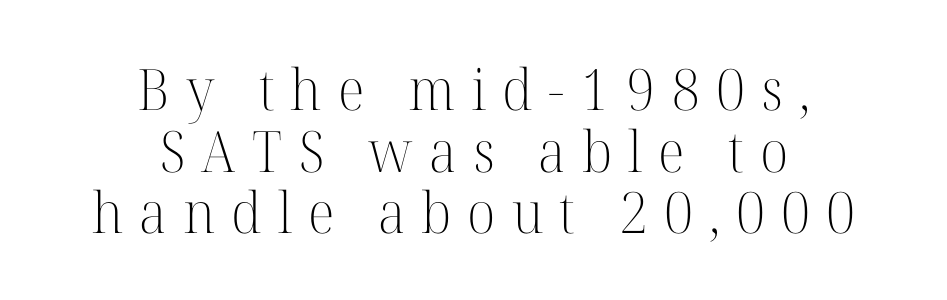
Q: Is the text bold? A: No.
Q: Is the text italic (slanted)? A: No, it is upright.
Q: Is the typeface a serif or a sans-serif typeface? A: Serif.
Q: Is the text underlined? A: No.
Q: How is the paragraph aligned? A: Centered.
Q: Is the spacing between letters normal or unusually wide? A: Unusually wide.
Q: Is the spacing between lines tight, normal or loose? A: Tight.
Q: Width (condensed, normal, or wide)? A: Normal.
Q: Stroke contrast? A: High.
Q: x-height? A: Medium.
Q: Monospaced? A: No.
